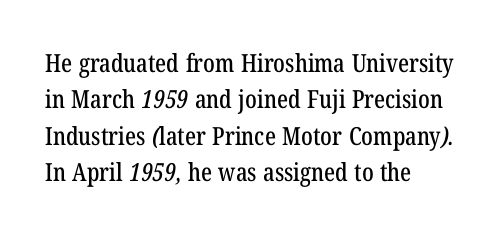
Q: Is the text underlined? A: No.
Q: How is the paragraph aligned? A: Left-aligned.
Q: Is the spacing between letters normal or unusually wide? A: Normal.
Q: Is the spacing between lines tight, normal or loose? A: Normal.
